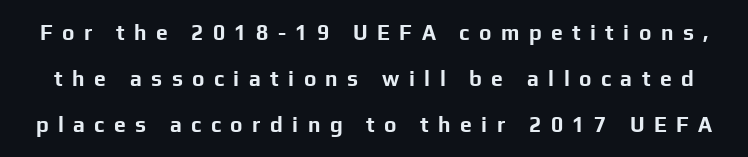
Interline gaps are noticeably wide in this sample. Notice how the stems are strictly vertical — no italics here. The glyphs have the mass of a bold cut. Rule under the text: the space is simply empty.
